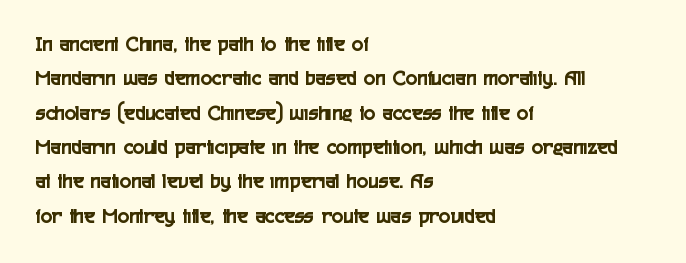
The image shows 22 px text type, upright; set left-aligned, normal line spacing (1.56x), normal letter spacing, not underlined.
